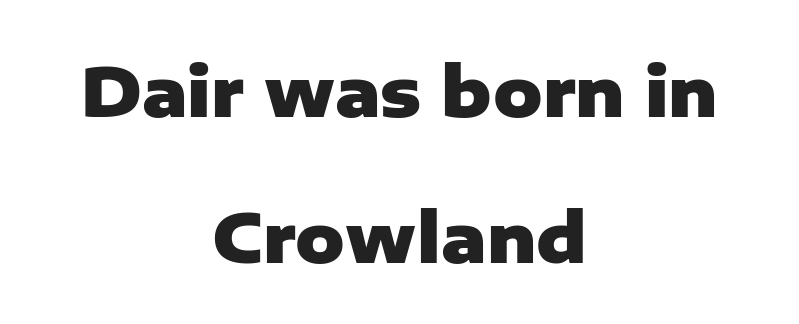
What's the leading like? Stretched, with rows far apart. Does the weight exceed regular? Yes, all the way to bold. Both edges are ragged and mirror each other, which tells us the setting is centered. Here the glyphs are tracked normally, forming tight word shapes.
